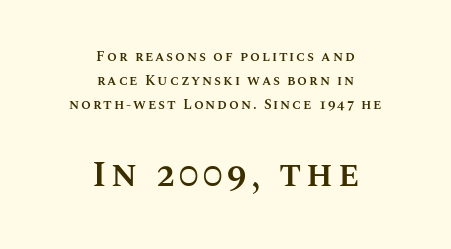
Q: Is the text bold? A: Semi-bold.
Q: Is the text italic (slanted)? A: No, it is upright.
Q: Is the text underlined? A: No.
Q: How is the paragraph aligned? A: Centered.
Q: Which block of text is set in a larger size, the first (top) or the second (bottom)? A: The second (bottom) one.
Q: Width (condensed, normal, or wide)? A: Normal.
Q: Stroke contrast? A: Medium.
Q: x-height? A: Large.
Q: Monospaced? A: No.
